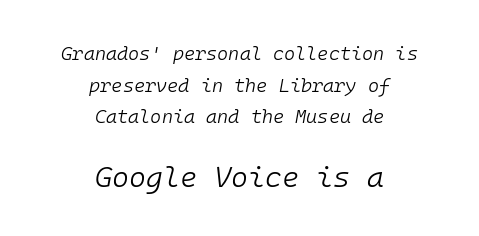
Q: Is the text bold? A: No.
Q: Is the text italic (slanted)? A: Yes, it leans right by about 10 degrees.
Q: Is the text underlined? A: No.
Q: How is the paragraph aligned? A: Centered.
Q: Is the spacing between letters normal or unusually wide? A: Normal.
Q: Is the spacing between lines tight, normal or loose? A: Normal.
Q: Which block of text is set in a larger size, the first (top) or the second (bottom)? A: The second (bottom) one.
Q: Width (condensed, normal, or wide)? A: Normal.
Q: Stroke contrast? A: Low.
Q: x-height? A: Medium.
Q: Monospaced? A: Yes.
